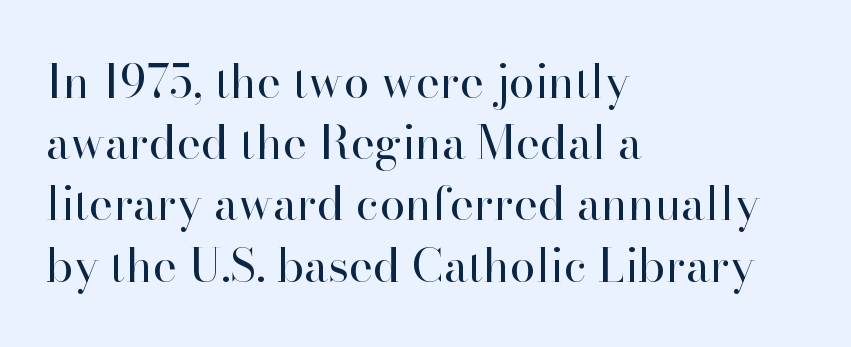
{"serif": "yes", "italic": "no", "bold": "no", "weight": "regular", "width": "normal", "stroke_contrast": "high", "x_height": "small", "monospaced": "no", "underline": "no", "align": "left", "line_spacing": "normal", "line_spacing_ratio": 1.33, "letter_spacing": "normal", "letter_spacing_em": 0.0, "glyph_px": 46}
